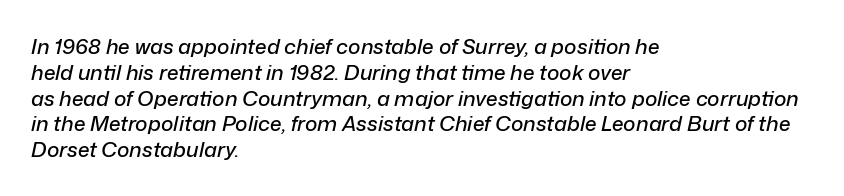
{"italic": "yes", "lean": "right", "slant_degrees": 12, "underline": "no", "align": "left", "line_spacing_ratio": 1.23, "letter_spacing": "normal", "letter_spacing_em": 0.0, "glyph_px": 21}
